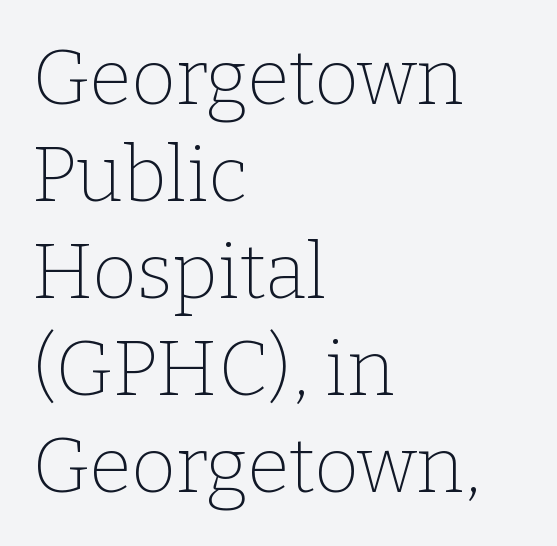
{"serif": "yes", "italic": "no", "bold": "no", "weight": "thin", "width": "normal", "stroke_contrast": "low", "x_height": "medium", "monospaced": "no", "underline": "no", "align": "left", "line_spacing": "normal", "line_spacing_ratio": 1.26, "letter_spacing": "normal", "letter_spacing_em": 0.0, "glyph_px": 77}
